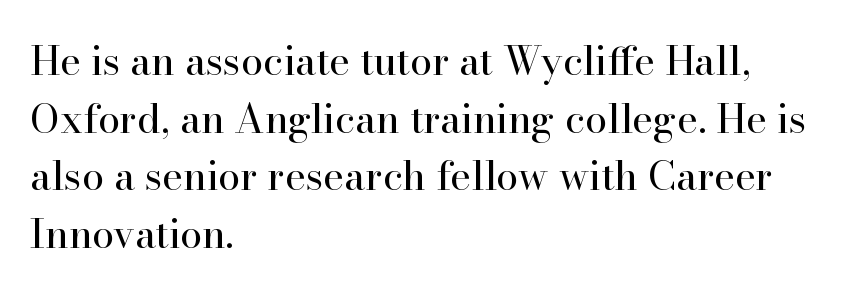
Short note: letters normally spaced. Beneath every word, the page is bare. The letters look calm and open, with moderate or lighter stems. Every row of glyphs begins at an identical x-position on the left. Baseline-to-baseline distance is the conventional proportion of letter height.
